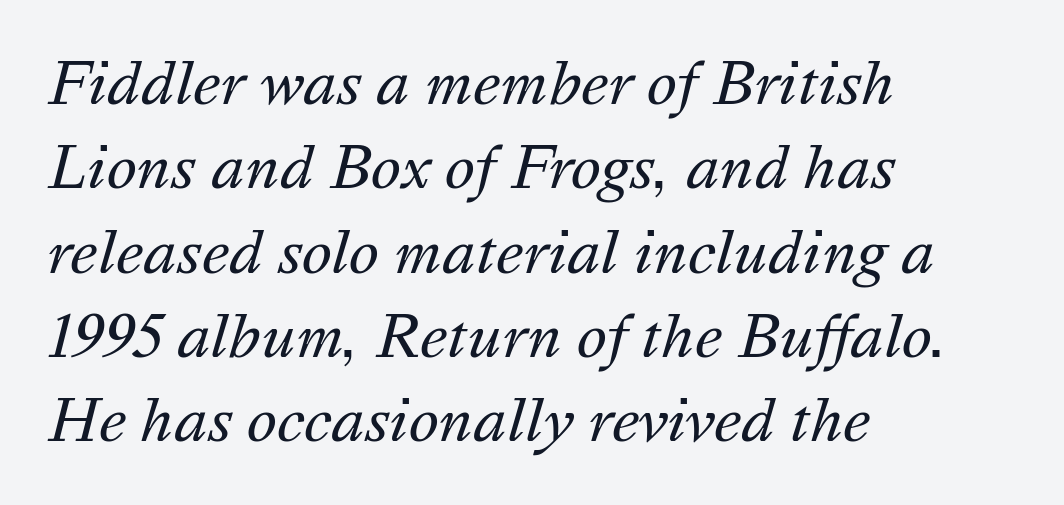
The font's italic variant was chosen for this text. Reading down the column, the eye jumps a familiar distance to each next line. Nobody touched the tracking dial on this one. Do the characters align in a grid? No, the font is proportional. Anything drawn beneath the words? Only blank space.
